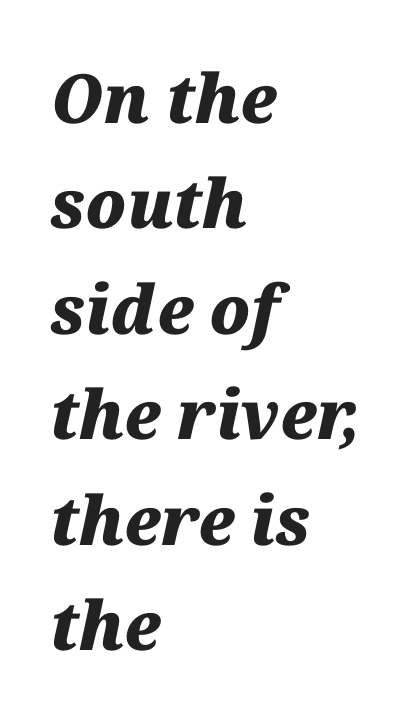
The image shows 68 px heavy type, italic (leaning right); set left-aligned, normal line spacing (1.55x), normal letter spacing, not underlined; medium stroke contrast and a medium x-height.
